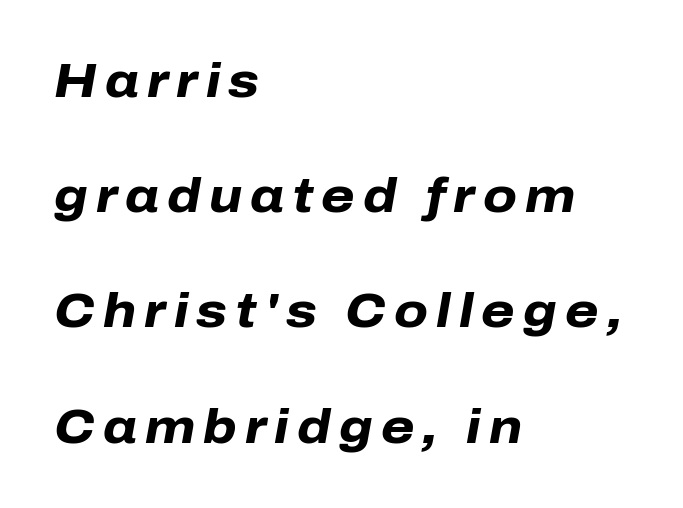
Q: Is the text bold? A: Yes.
Q: Is the text italic (slanted)? A: Yes, it leans right by about 10 degrees.
Q: Is the text underlined? A: No.
Q: How is the paragraph aligned? A: Left-aligned.
Q: Is the spacing between lines tight, normal or loose? A: Loose.
Q: Width (condensed, normal, or wide)? A: Normal.
Q: Stroke contrast? A: Low.
Q: x-height? A: Medium.
Q: Monospaced? A: No.
